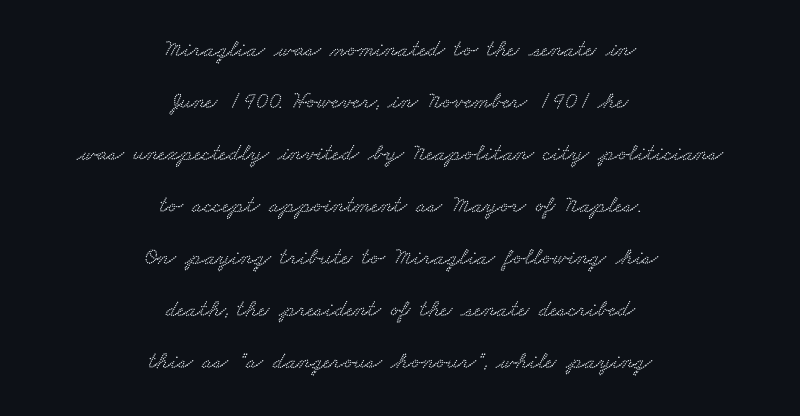
{"underline": "no", "align": "center", "line_spacing": "loose", "line_spacing_ratio": 2.17, "letter_spacing": "normal", "letter_spacing_em": 0.0, "glyph_px": 24}
